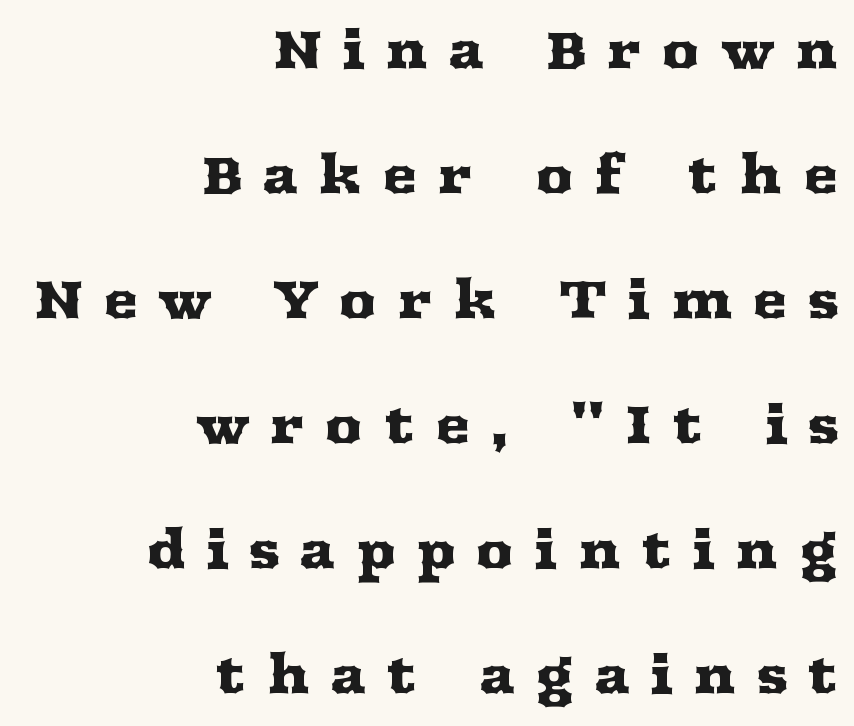
Q: Is the text italic (slanted)? A: No, it is upright.
Q: Is the typeface a serif or a sans-serif typeface? A: Serif.
Q: Is the text underlined? A: No.
Q: How is the paragraph aligned? A: Right-aligned.
Q: Is the spacing between letters normal or unusually wide? A: Unusually wide.
Q: Is the spacing between lines tight, normal or loose? A: Loose.
Q: Width (condensed, normal, or wide)? A: Wide.
Q: Stroke contrast? A: Medium.
Q: x-height? A: Medium.
Q: Monospaced? A: No.
